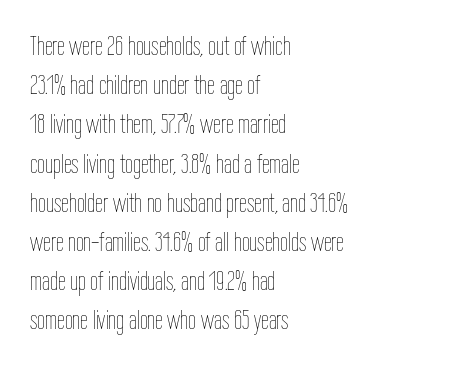
The image shows 28 px thin, condensed type, upright; set left-aligned, normal line spacing (1.4x), normal letter spacing, not underlined; low stroke contrast and a medium x-height.
